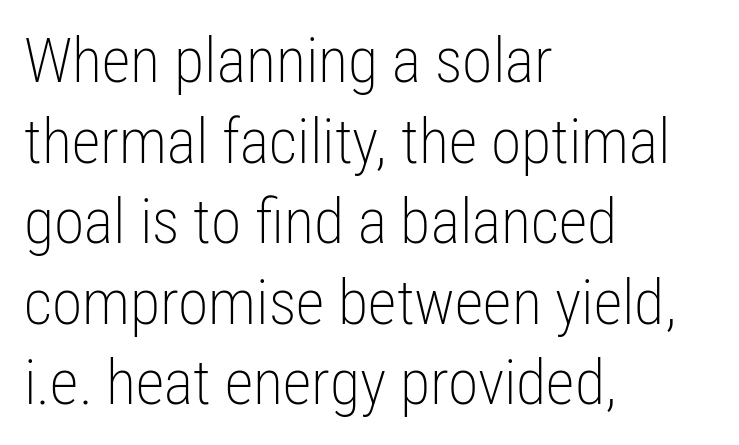
{"serif": "no", "italic": "no", "bold": "no", "weight": "light", "width": "condensed", "stroke_contrast": "low", "x_height": "medium", "monospaced": "no", "underline": "no", "align": "left", "line_spacing": "normal", "line_spacing_ratio": 1.3, "letter_spacing": "normal", "letter_spacing_em": 0.0, "glyph_px": 62}
